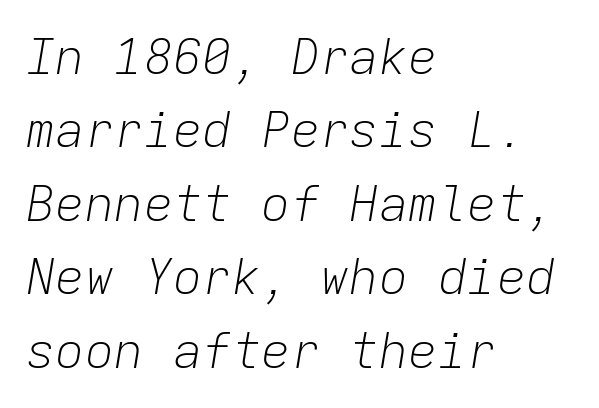
{"italic": "yes", "lean": "right", "slant_degrees": 9, "bold": "no", "weight": "light", "width": "normal", "stroke_contrast": "low", "x_height": "medium", "monospaced": "yes", "underline": "no", "align": "left", "line_spacing": "normal", "line_spacing_ratio": 1.5, "letter_spacing": "normal", "letter_spacing_em": 0.0, "glyph_px": 49}
